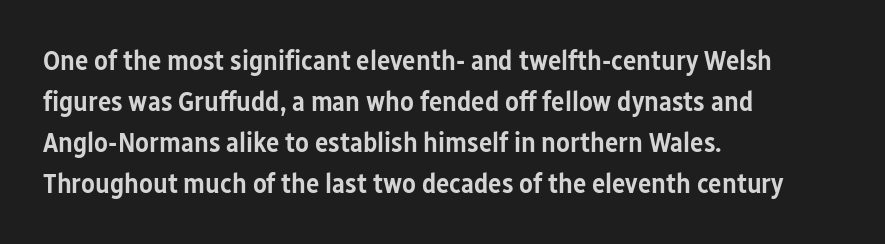
{"serif": "no", "italic": "no", "bold": "semi", "weight": "semibold", "width": "condensed", "stroke_contrast": "low", "x_height": "medium", "monospaced": "no", "underline": "no", "align": "left", "line_spacing": "normal", "line_spacing_ratio": 1.46, "letter_spacing": "normal", "letter_spacing_em": 0.0, "glyph_px": 28}
